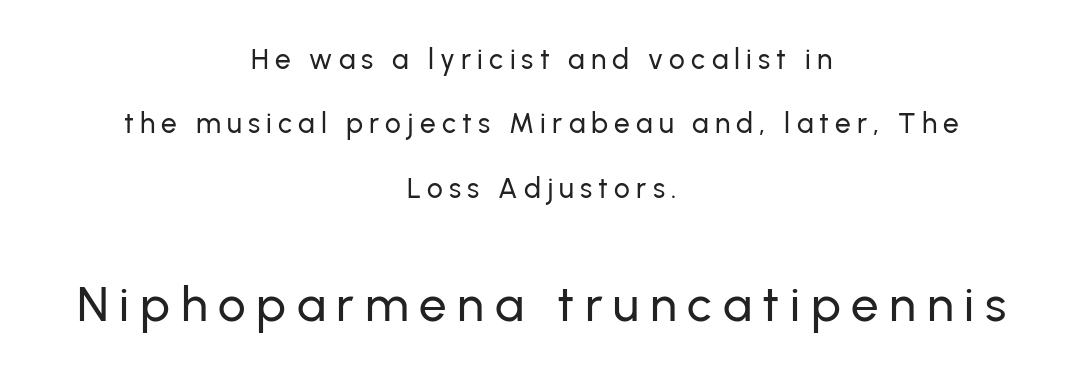
{"serif": "no", "italic": "no", "width": "normal", "stroke_contrast": "low", "x_height": "medium", "monospaced": "no", "underline": "no", "align": "center", "line_spacing": "loose", "line_spacing_ratio": 2.3, "letter_spacing": "wide", "letter_spacing_em": 0.22, "larger_block": "second", "size_ratio": 1.75, "glyph_px": 49}
